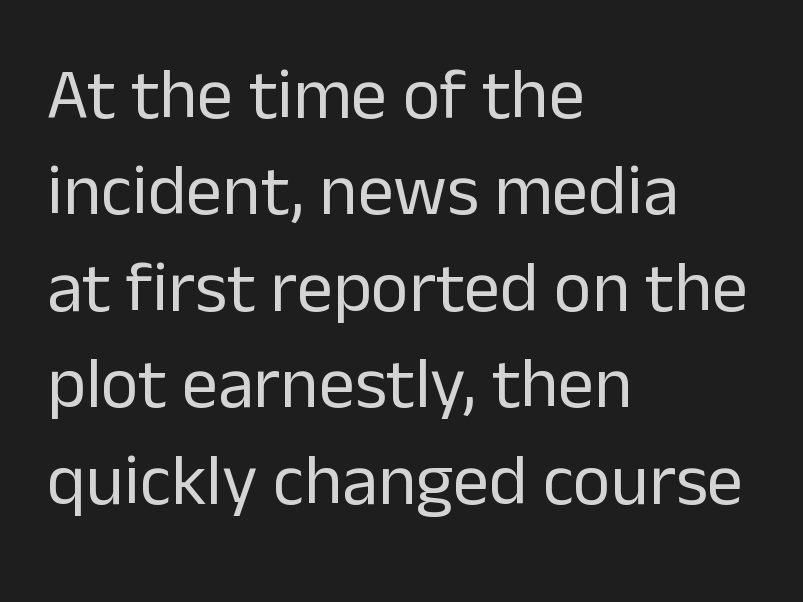
Q: Is the text bold? A: No.
Q: Is the text italic (slanted)? A: No, it is upright.
Q: Is the typeface a serif or a sans-serif typeface? A: Sans-serif.
Q: Is the text underlined? A: No.
Q: How is the paragraph aligned? A: Left-aligned.
Q: Is the spacing between letters normal or unusually wide? A: Normal.
Q: Is the spacing between lines tight, normal or loose? A: Normal.
Q: Width (condensed, normal, or wide)? A: Normal.
Q: Stroke contrast? A: Low.
Q: x-height? A: Medium.
Q: Monospaced? A: No.
